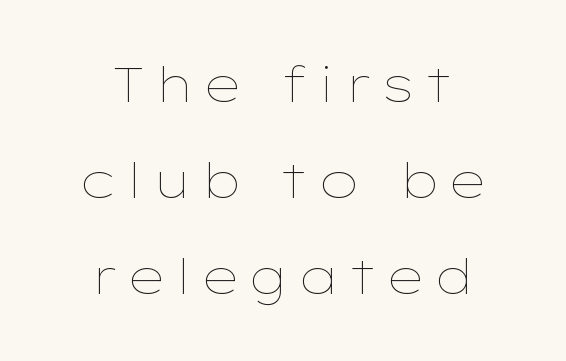
The image shows 49 px thin, wide type, upright; set centered, loose line spacing (1.96x), not underlined; low stroke contrast and a medium x-height.
